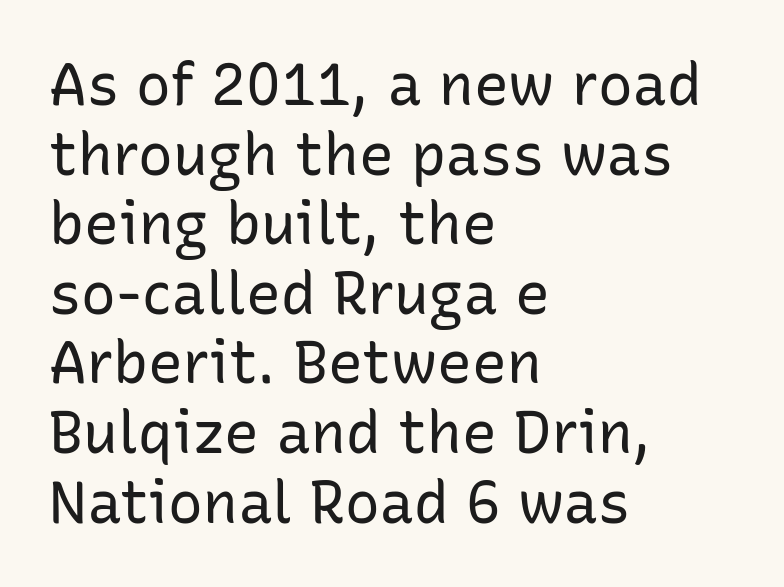
The image shows 58 px regular-weight sans-serif type, upright; set left-aligned, line spacing 1.2x, normal letter spacing, not underlined; low stroke contrast and a medium x-height.
